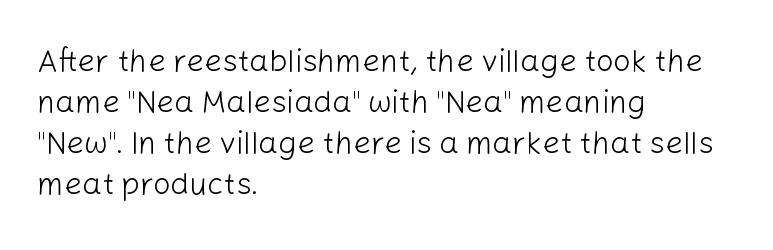
Q: Is the text bold? A: No.
Q: Is the text italic (slanted)? A: No, it is upright.
Q: Is the typeface a serif or a sans-serif typeface? A: Sans-serif.
Q: Is the text underlined? A: No.
Q: How is the paragraph aligned? A: Left-aligned.
Q: Is the spacing between letters normal or unusually wide? A: Normal.
Q: Is the spacing between lines tight, normal or loose? A: Normal.
Q: Width (condensed, normal, or wide)? A: Normal.
Q: Stroke contrast? A: Low.
Q: x-height? A: Medium.
Q: Monospaced? A: No.
